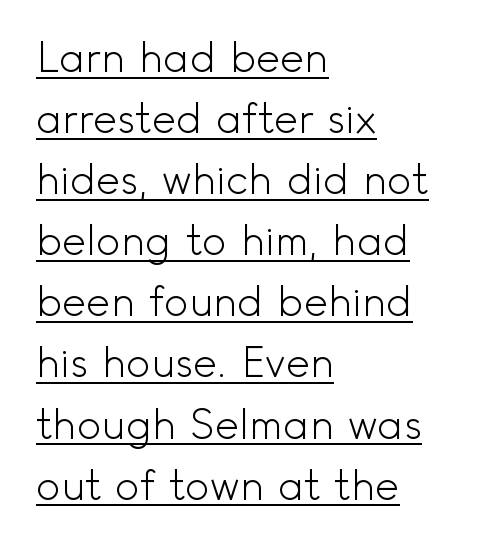
Q: Is the text bold? A: No.
Q: Is the text italic (slanted)? A: No, it is upright.
Q: Is the typeface a serif or a sans-serif typeface? A: Sans-serif.
Q: Is the text underlined? A: Yes.
Q: How is the paragraph aligned? A: Left-aligned.
Q: Is the spacing between letters normal or unusually wide? A: Normal.
Q: Is the spacing between lines tight, normal or loose? A: Normal.
Q: Width (condensed, normal, or wide)? A: Normal.
Q: x-height? A: Small.
Q: Monospaced? A: No.
